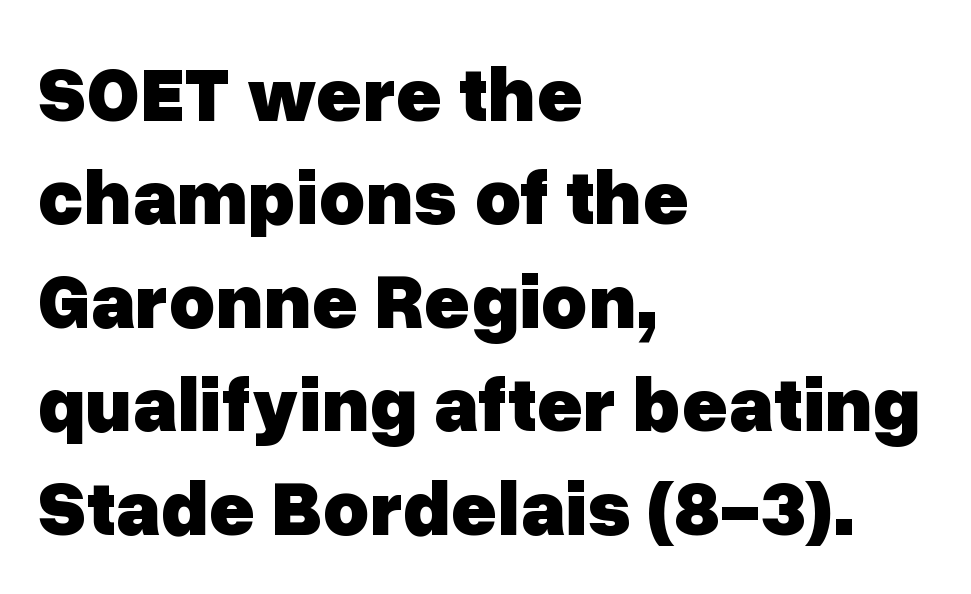
Q: Is the text bold? A: Yes.
Q: Is the text italic (slanted)? A: No, it is upright.
Q: Is the typeface a serif or a sans-serif typeface? A: Sans-serif.
Q: Is the text underlined? A: No.
Q: How is the paragraph aligned? A: Left-aligned.
Q: Is the spacing between letters normal or unusually wide? A: Normal.
Q: Is the spacing between lines tight, normal or loose? A: Normal.
Q: Width (condensed, normal, or wide)? A: Normal.
Q: Stroke contrast? A: Low.
Q: x-height? A: Medium.
Q: Monospaced? A: No.
